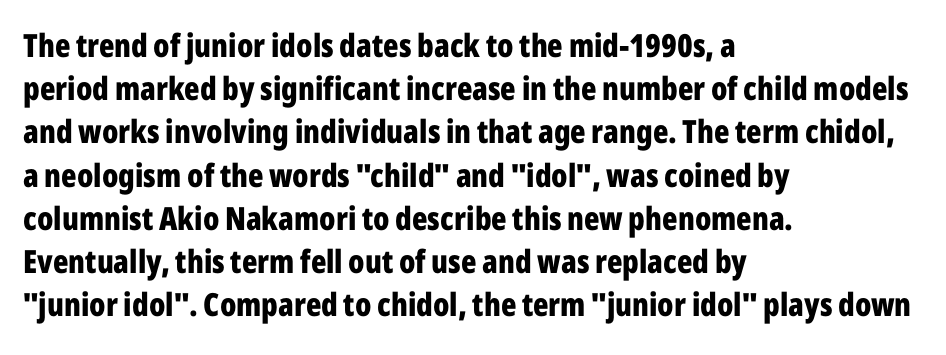
Q: Is the text bold? A: Yes.
Q: Is the text italic (slanted)? A: No, it is upright.
Q: Is the typeface a serif or a sans-serif typeface? A: Sans-serif.
Q: Is the text underlined? A: No.
Q: How is the paragraph aligned? A: Left-aligned.
Q: Is the spacing between letters normal or unusually wide? A: Normal.
Q: Is the spacing between lines tight, normal or loose? A: Normal.
Q: Width (condensed, normal, or wide)? A: Condensed.
Q: Stroke contrast? A: Low.
Q: x-height? A: Medium.
Q: Monospaced? A: No.
